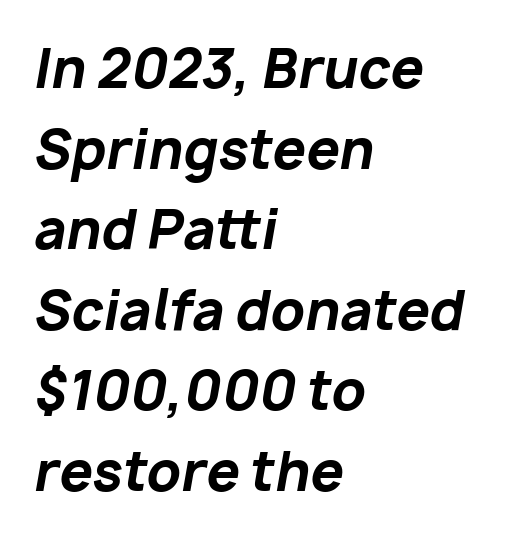
{"italic": "yes", "lean": "right", "slant_degrees": 10, "bold": "yes", "weight": "bold", "width": "normal", "stroke_contrast": "low", "x_height": "medium", "monospaced": "no", "underline": "no", "align": "left", "line_spacing": "normal", "line_spacing_ratio": 1.52, "letter_spacing": "normal", "letter_spacing_em": 0.0, "glyph_px": 53}
